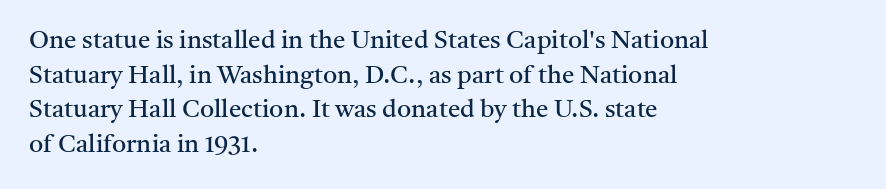
{"italic": "no", "bold": "no", "underline": "no", "align": "left", "line_spacing": "normal", "line_spacing_ratio": 1.39, "letter_spacing": "normal", "letter_spacing_em": 0.0, "glyph_px": 25}
